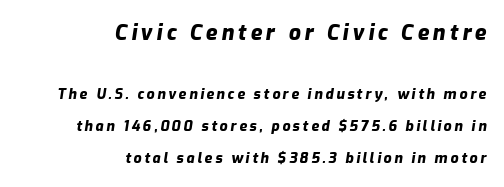
Q: Is the text bold? A: Yes.
Q: Is the text italic (slanted)? A: Yes, it leans right by about 9 degrees.
Q: Is the text underlined? A: No.
Q: How is the paragraph aligned? A: Right-aligned.
Q: Is the spacing between lines tight, normal or loose? A: Loose.
Q: Which block of text is set in a larger size, the first (top) or the second (bottom)? A: The first (top) one.
